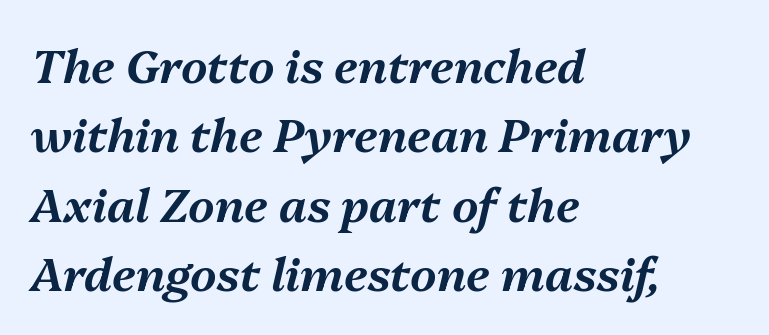
Q: Is the text italic (slanted)? A: Yes, it leans right by about 13 degrees.
Q: Is the text underlined? A: No.
Q: How is the paragraph aligned? A: Left-aligned.
Q: Is the spacing between letters normal or unusually wide? A: Normal.
Q: Is the spacing between lines tight, normal or loose? A: Normal.
Q: Width (condensed, normal, or wide)? A: Normal.
Q: Stroke contrast? A: Medium.
Q: x-height? A: Medium.
Q: Monospaced? A: No.
